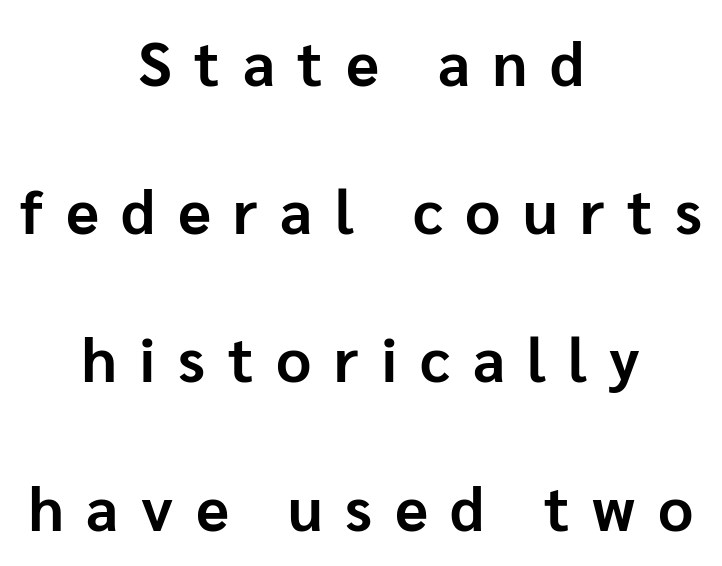
The image shows 61 px bold sans-serif type, upright; set centered, loose line spacing (2.43x), unusually wide letter spacing (+0.37 em), not underlined; low stroke contrast and a medium x-height.
